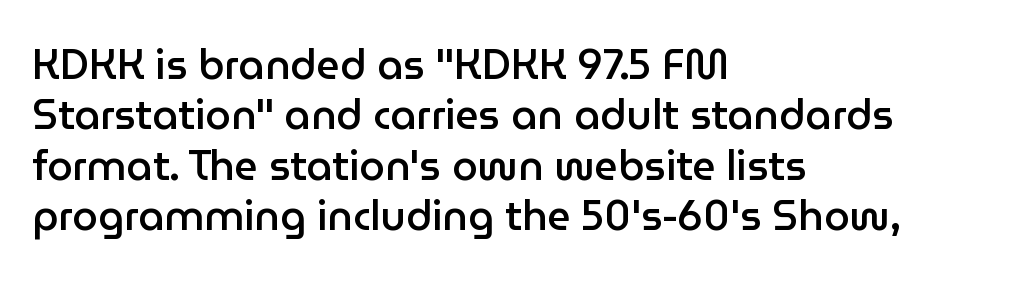
The image shows 41 px semibold sans-serif type, upright; set left-aligned, line spacing 1.23x, normal letter spacing, not underlined; low stroke contrast and a medium x-height.
